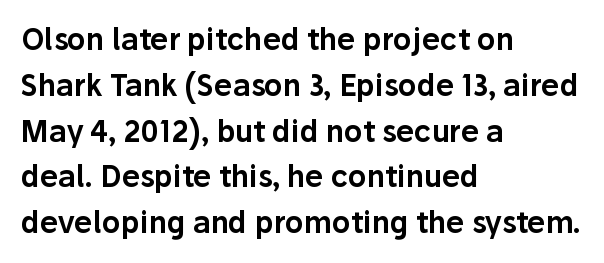
Q: Is the text italic (slanted)? A: No, it is upright.
Q: Is the typeface a serif or a sans-serif typeface? A: Sans-serif.
Q: Is the text underlined? A: No.
Q: How is the paragraph aligned? A: Left-aligned.
Q: Is the spacing between letters normal or unusually wide? A: Normal.
Q: Is the spacing between lines tight, normal or loose? A: Normal.
Q: Width (condensed, normal, or wide)? A: Normal.
Q: Stroke contrast? A: Low.
Q: x-height? A: Medium.
Q: Monospaced? A: No.
